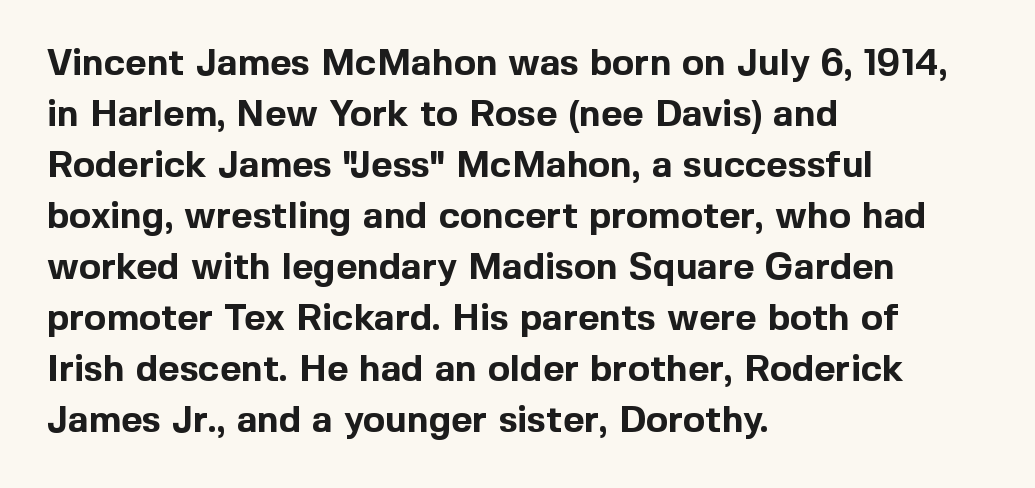
Interline gaps are of average width in this sample. The passage is arranged the way most books set body copy — flush left. Each letter keeps its own natural width here, so spacing adapts to shape. Descenders hang freely into open space.
